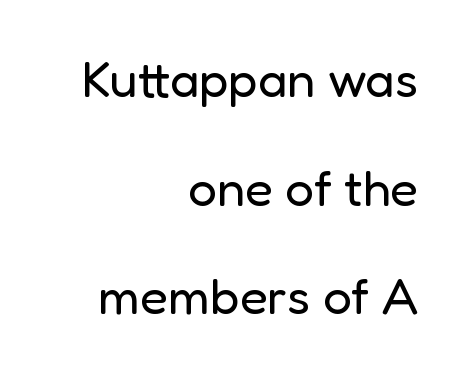
A typesetter would call this zero additional tracking. Each stroke keeps to a modest, everyday thickness or less. Does the copy run flush right? Yes — the right margin is perfectly even. Rendered with straight, roman letterforms. The block of text is sparse from top to bottom, with ample space between rows. Letters rest on an invisible, unmarked baseline.
